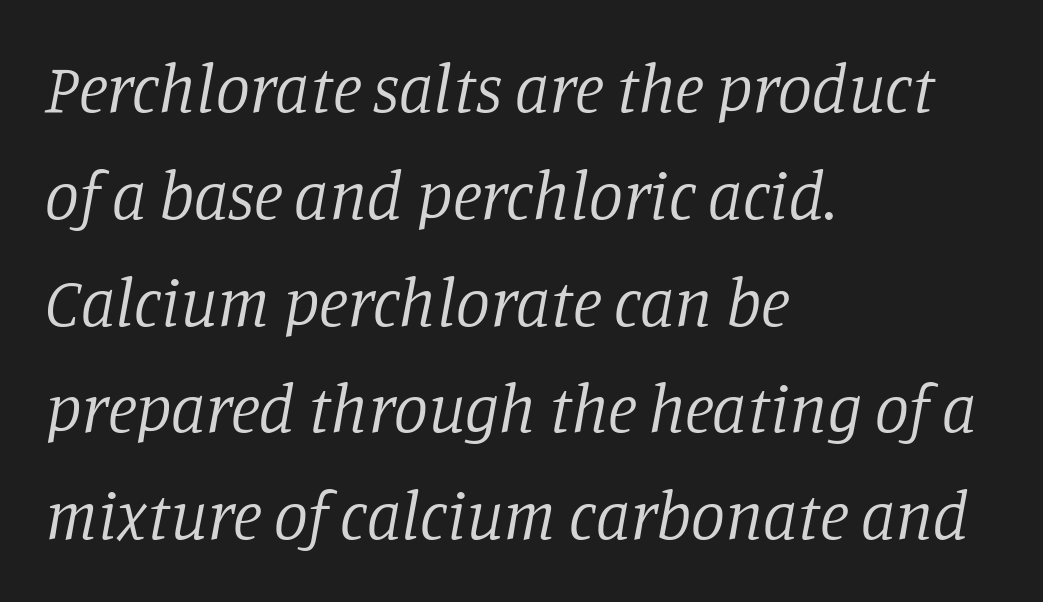
The image shows 68 px regular-weight serif type, italic (leaning right); set left-aligned, normal line spacing (1.57x), normal letter spacing, not underlined; low stroke contrast and a large x-height.
